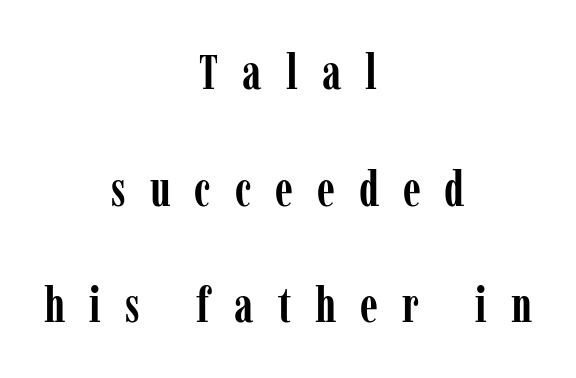
The letters are bold, with thick, heavy strokes. Posture: vertical. Does the type have serifs? Yes, each stem ends in a small foot. A centered setting, common on invitations and titles, is used for this passage.
